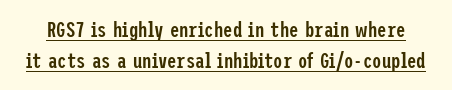
The image shows 21 px text type, upright; set normal line spacing (1.47x), normal letter spacing, underlined.
